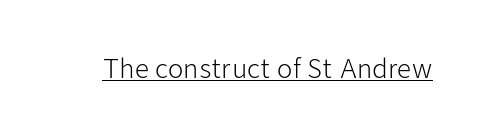
Q: Is the text bold? A: No.
Q: Is the text italic (slanted)? A: No, it is upright.
Q: Is the text underlined? A: Yes.
Q: Is the spacing between letters normal or unusually wide? A: Normal.
